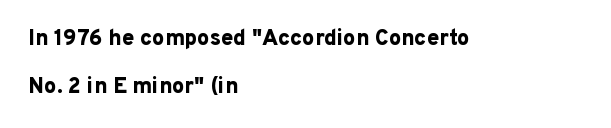
The image shows 22 px bold type, upright; set left-aligned, loose line spacing (2.19x), normal letter spacing, not underlined.
